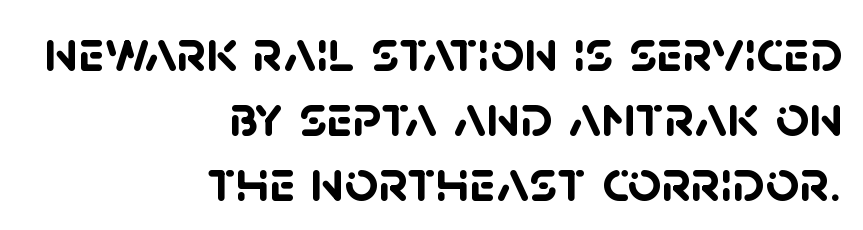
The image shows 59 px semibold sans-serif type; set right-aligned, tight line spacing (1.1x), normal letter spacing, not underlined; low stroke contrast and a large x-height.
